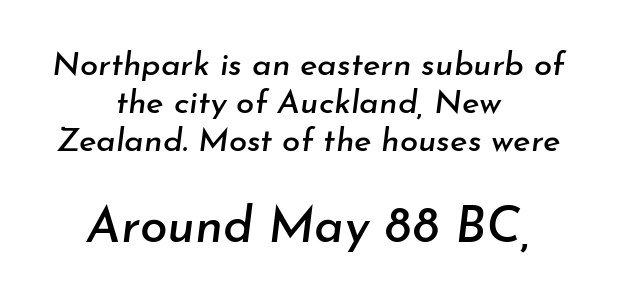
Visually, the bottom section dominates because its glyphs are scaled up. Proportional: the letters do not fall into vertical columns. Typeset on center — no edge is straight. Students, observe: this is what under-led, compact text looks like. No word sits above an underline.
